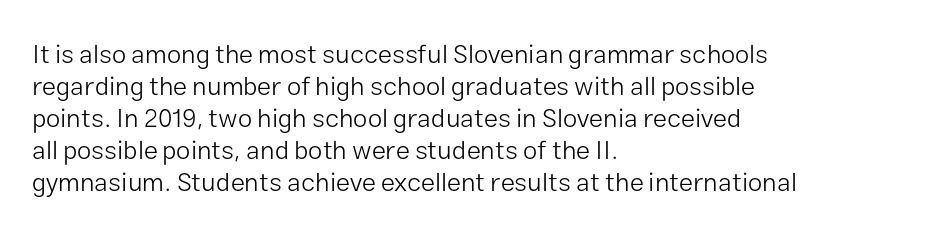
The passage shown is not underscored anywhere. Words appear dense and cohesive because spacing is normal. Alignment: flush left. Unlike italic type, these characters show no tilt at all.
